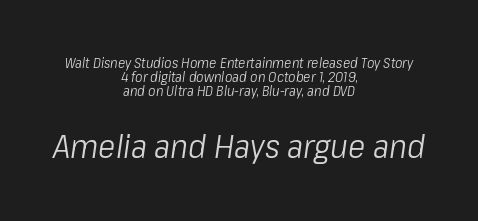
{"italic": "yes", "lean": "right", "slant_degrees": 8, "bold": "no", "weight": "light", "width": "condensed", "stroke_contrast": "low", "x_height": "medium", "monospaced": "no", "underline": "no", "align": "center", "line_spacing": "tight", "line_spacing_ratio": 1.01, "letter_spacing": "normal", "letter_spacing_em": 0.0, "larger_block": "second", "size_ratio": 2.36, "glyph_px": 33}
